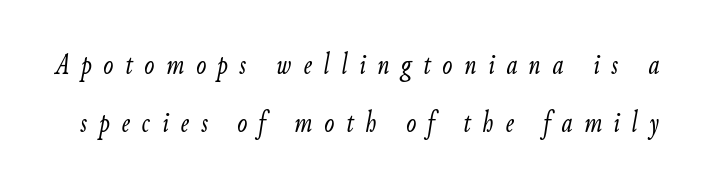
The image shows 30 px light, condensed type, italic (leaning right); set loose line spacing (1.92x), unusually wide letter spacing (+0.39 em), not underlined; low stroke contrast and a small x-height.
